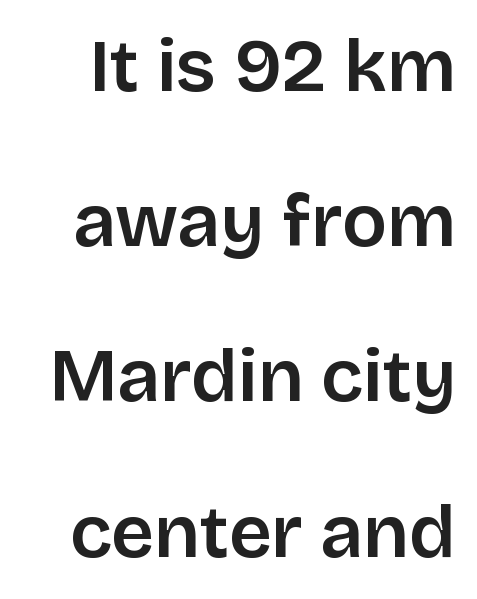
A typesetter would call this proportional, since set widths differ per character. Just letters on the line, the space beneath them empty. The tracking reads as untouched default to a designer's eye. Nope, no serifs anywhere on these letters.
